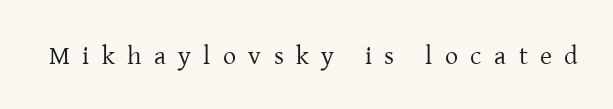
{"italic": "no", "bold": "no", "underline": "no", "letter_spacing": "wide", "letter_spacing_em": 0.48, "glyph_px": 26}
